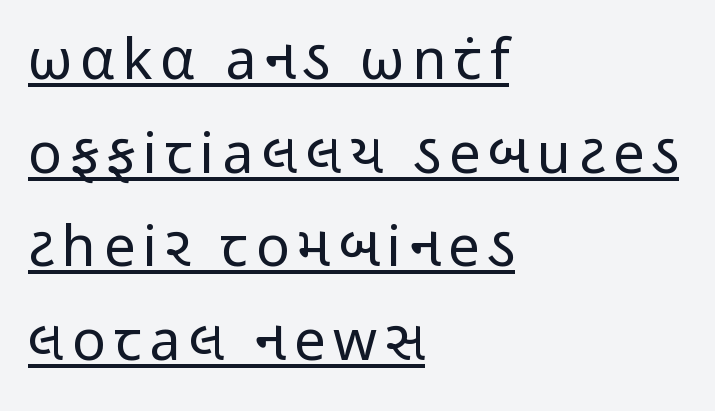
{"serif": "no", "italic": "no", "bold": "no", "weight": "regular", "width": "condensed", "stroke_contrast": "low", "x_height": "medium", "monospaced": "no", "underline": "yes", "align": "left", "line_spacing": "normal", "line_spacing_ratio": 1.67, "glyph_px": 56}
